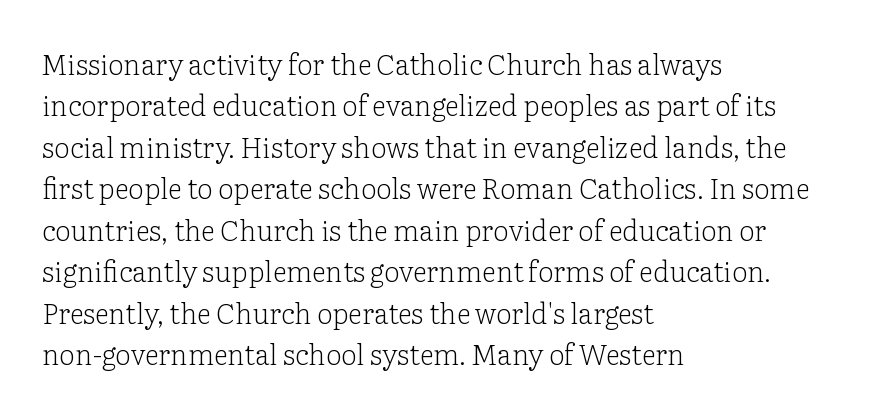
{"serif": "yes", "italic": "no", "bold": "no", "weight": "light", "width": "normal", "stroke_contrast": "low", "x_height": "medium", "monospaced": "no", "underline": "no", "align": "left", "line_spacing": "normal", "line_spacing_ratio": 1.48, "letter_spacing": "normal", "letter_spacing_em": 0.0, "glyph_px": 28}
